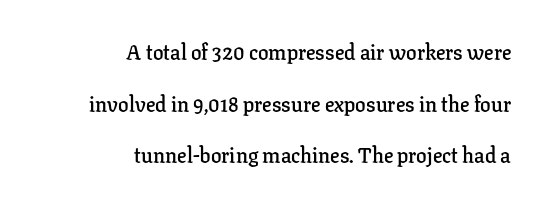
{"italic": "no", "bold": "semi", "underline": "no", "align": "right", "line_spacing": "loose", "line_spacing_ratio": 2.46, "letter_spacing": "normal", "letter_spacing_em": 0.0, "glyph_px": 21}
